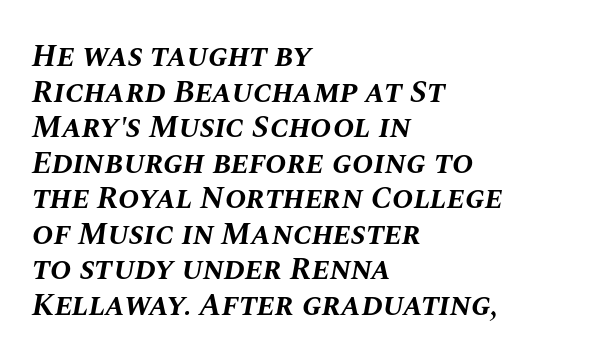
The image shows 32 px bold type, italic (leaning right); set left-aligned, tight line spacing (1.11x), normal letter spacing, not underlined; medium stroke contrast and a large x-height.
